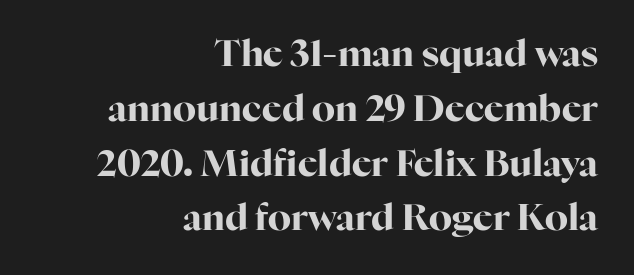
The image shows 37 px bold serif type, upright; set right-aligned, normal line spacing (1.48x), normal letter spacing, not underlined; high stroke contrast and a medium x-height.
